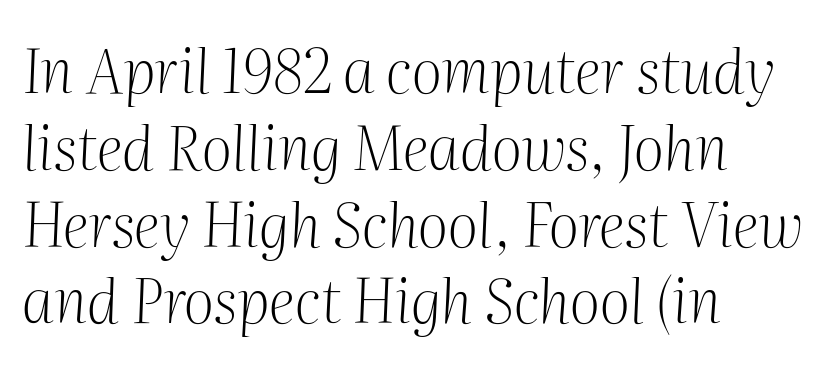
{"serif": "yes", "italic": "yes", "lean": "right", "slant_degrees": 2, "bold": "no", "weight": "light", "width": "normal", "stroke_contrast": "medium", "x_height": "medium", "monospaced": "no", "underline": "no", "align": "left", "line_spacing": "normal", "line_spacing_ratio": 1.28, "letter_spacing": "normal", "letter_spacing_em": 0.0, "glyph_px": 60}
